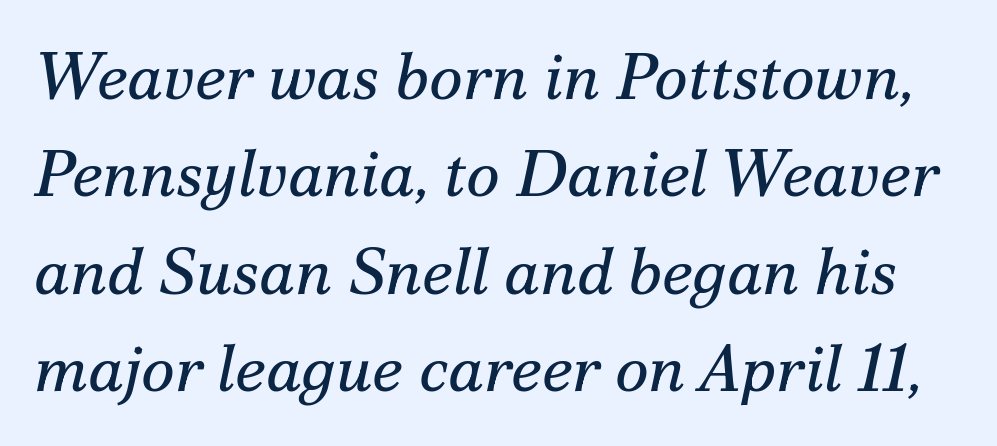
Q: Is the text bold? A: No.
Q: Is the text italic (slanted)? A: Yes, it leans right by about 12 degrees.
Q: Is the typeface a serif or a sans-serif typeface? A: Serif.
Q: Is the text underlined? A: No.
Q: Is the spacing between letters normal or unusually wide? A: Normal.
Q: Is the spacing between lines tight, normal or loose? A: Normal.
Q: Width (condensed, normal, or wide)? A: Normal.
Q: Stroke contrast? A: Medium.
Q: x-height? A: Small.
Q: Monospaced? A: No.
